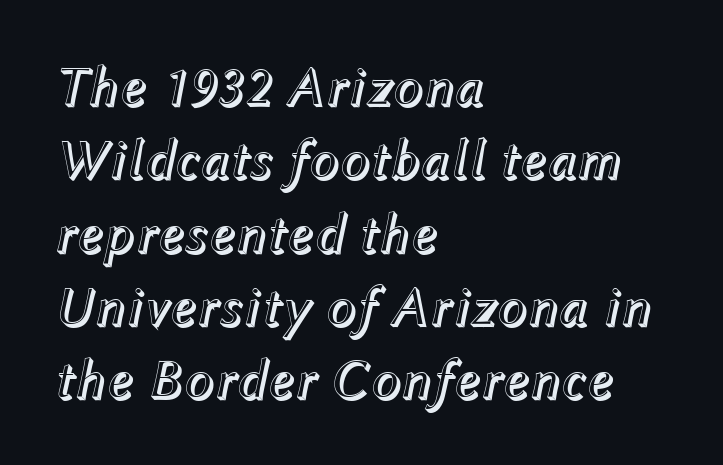
How are the letters spaced? Ordinarily, with no added tracking. This block has exactly the height ordinary leading produces. Alignment: flush left. The letters advance in unequal steps, a hallmark of proportional type.
